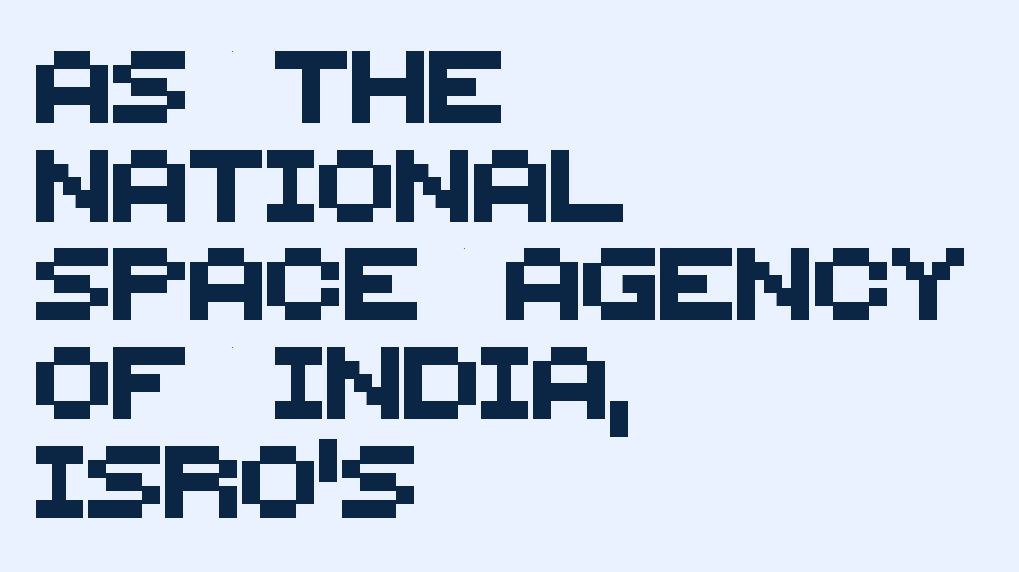
{"serif": "no", "width": "normal", "stroke_contrast": "medium", "x_height": "large", "monospaced": "no", "underline": "no", "align": "left", "line_spacing": "normal", "line_spacing_ratio": 1.37, "letter_spacing": "normal", "letter_spacing_em": 0.0, "glyph_px": 72}
